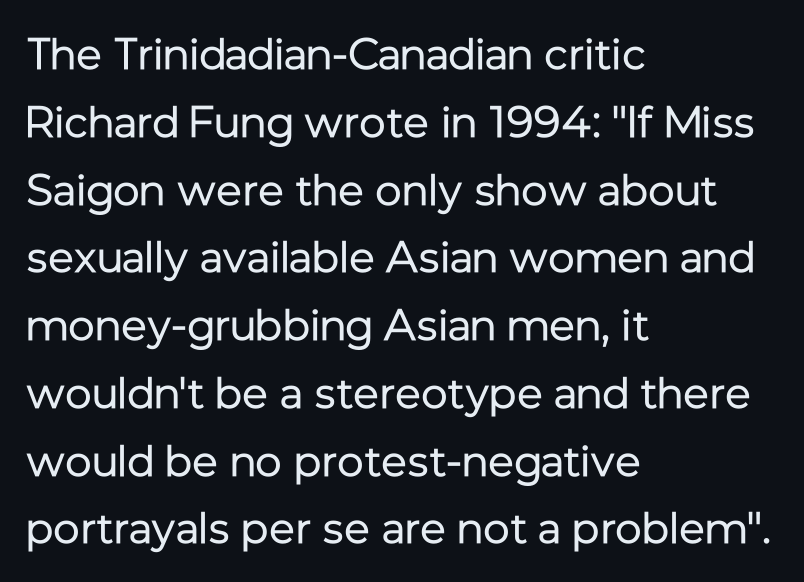
Note: no serifs on the glyphs. A normal amount of white space separates one row of letters from the next. The paragraph has a hard left edge and a soft right edge. The letters look calm and open, with moderate or lighter stems. The passage shown is not underscored anywhere. Between one letter and the next there's only the usual sliver of space.
